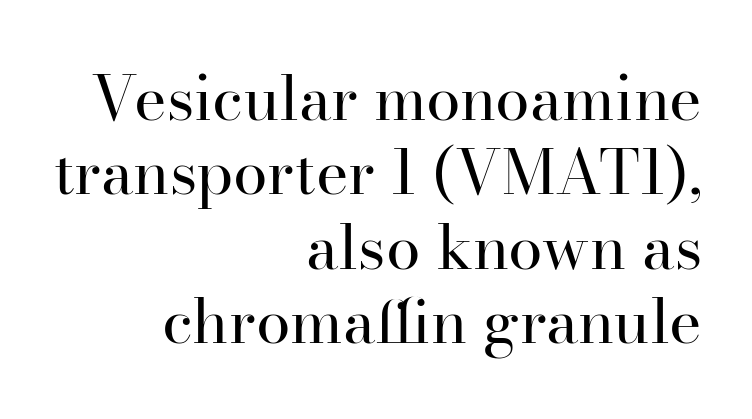
The image shows 62 px regular-weight serif type, upright; set right-aligned, line spacing 1.2x, normal letter spacing, not underlined; high stroke contrast and a small x-height.
